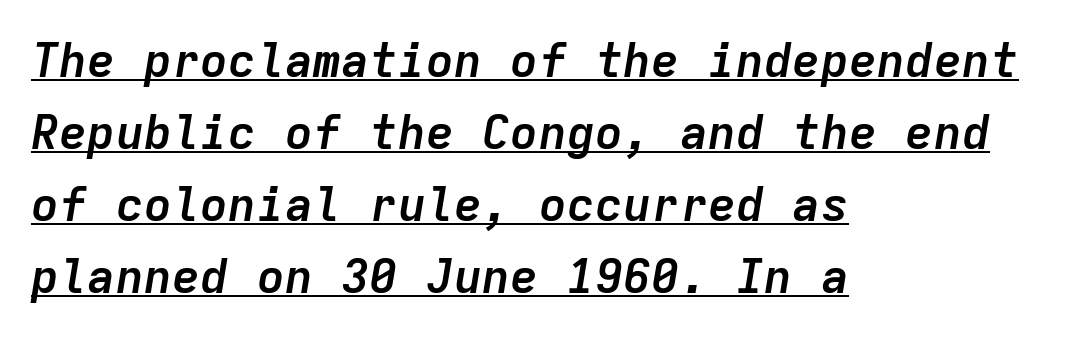
{"italic": "yes", "lean": "right", "slant_degrees": 9, "bold": "yes", "weight": "semibold", "width": "normal", "stroke_contrast": "low", "x_height": "medium", "monospaced": "yes", "underline": "yes", "align": "left", "line_spacing": "normal", "line_spacing_ratio": 1.53, "letter_spacing": "normal", "letter_spacing_em": 0.0, "glyph_px": 47}
